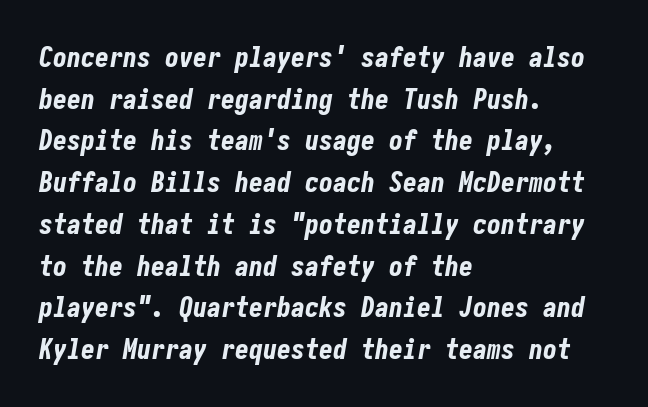
This block has exactly the height ordinary leading produces. One-word summary of the alignment: left. Is the letter spacing exaggerated? No — it looks like the ordinary default. Chunky letters — that's bold for sure. Letters rest on an invisible, unmarked baseline.
